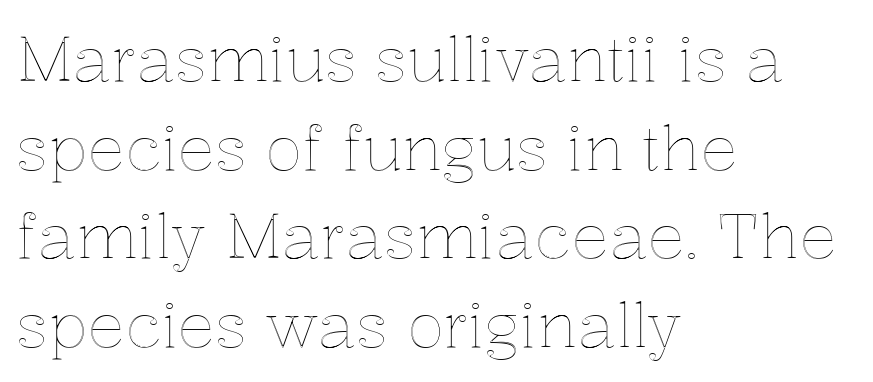
Caption: multi-line text, flush left, ragged right. Does the lettering tilt? It doesn't — this is upright. Anything drawn beneath the words? Only blank space. Inter-character spacing is left at the font's built-in metrics. Leading matches the norm, producing a regular column.
